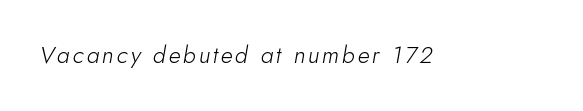
The image shows 23 px text type, italic (leaning right); set not underlined.
